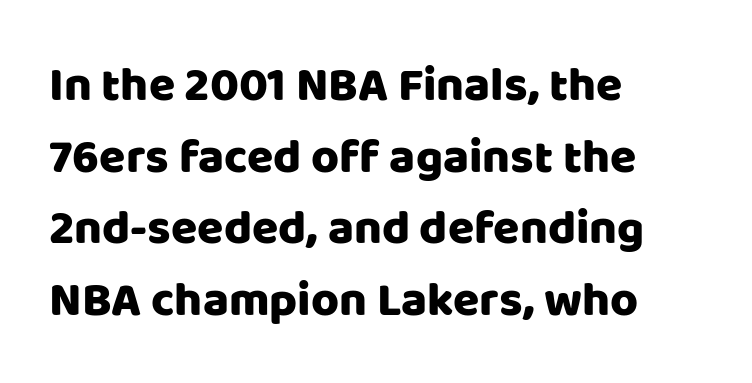
{"serif": "no", "italic": "no", "width": "normal", "stroke_contrast": "low", "x_height": "large", "monospaced": "no", "underline": "no", "align": "left", "line_spacing": "normal", "line_spacing_ratio": 1.49, "letter_spacing": "normal", "letter_spacing_em": 0.0, "glyph_px": 48}
